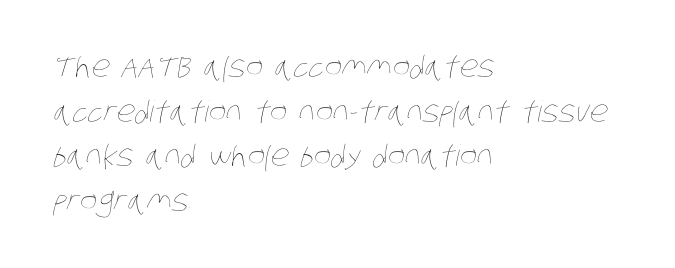
{"bold": "no", "weight": "thin", "width": "condensed", "stroke_contrast": "low", "x_height": "large", "monospaced": "no", "underline": "no", "align": "left", "line_spacing": "normal", "line_spacing_ratio": 1.54, "letter_spacing": "normal", "letter_spacing_em": 0.0, "glyph_px": 29}
